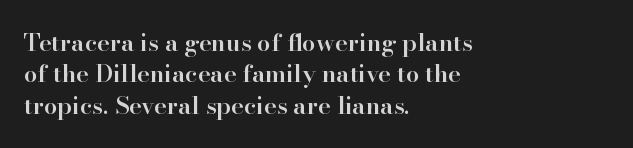
{"italic": "no", "bold": "semi", "underline": "no", "align": "left", "line_spacing": "normal", "line_spacing_ratio": 1.31, "letter_spacing": "normal", "letter_spacing_em": 0.0, "glyph_px": 24}
